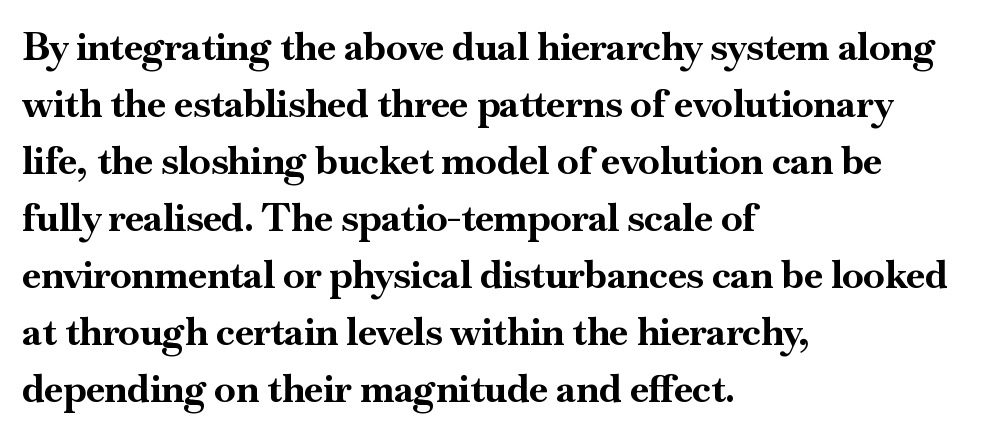
{"serif": "yes", "italic": "no", "bold": "yes", "weight": "bold", "width": "normal", "stroke_contrast": "high", "x_height": "small", "monospaced": "no", "underline": "no", "align": "left", "line_spacing": "normal", "line_spacing_ratio": 1.5, "letter_spacing": "normal", "letter_spacing_em": 0.0, "glyph_px": 38}
